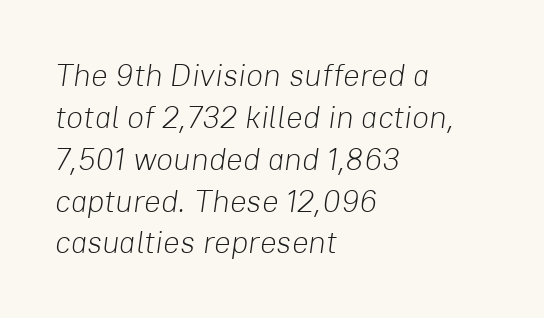
The image shows 31 px light type, italic (leaning right); set left-aligned, normal line spacing (1.35x), normal letter spacing, not underlined; low stroke contrast and a medium x-height.
